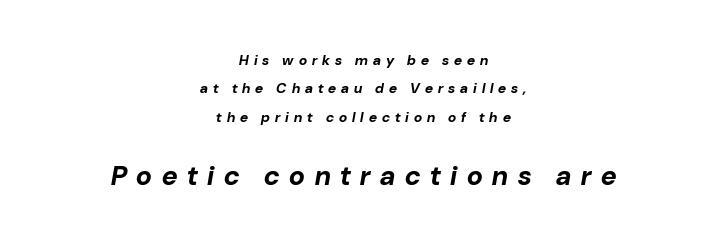
In terms of leading, this rendering errs on the spacious side. The rendering enlarges the type as you move from the upper chunk to the lower. If you folded the block vertically in half, each line would mirror itself in length. The characters look thick and weighty, a clear bold. Check the space under the baseline: it is left empty. Designer's note — italics engaged.
